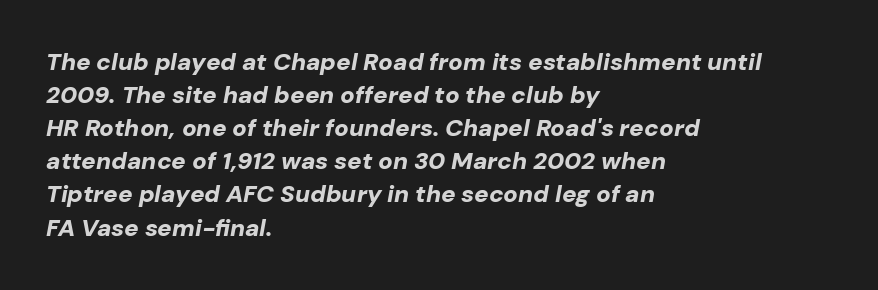
The image shows 24 px bold type, italic (leaning right); set left-aligned, normal line spacing (1.38x), normal letter spacing, not underlined.
